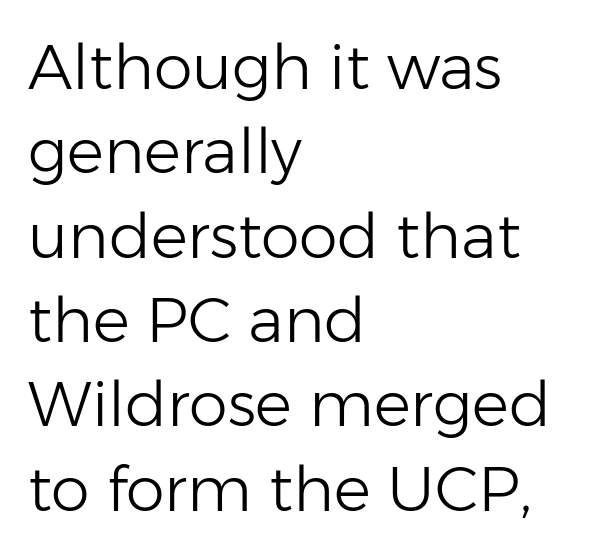
The image shows 62 px light sans-serif type, upright; set left-aligned, normal line spacing (1.36x), normal letter spacing, not underlined; low stroke contrast and a medium x-height.
